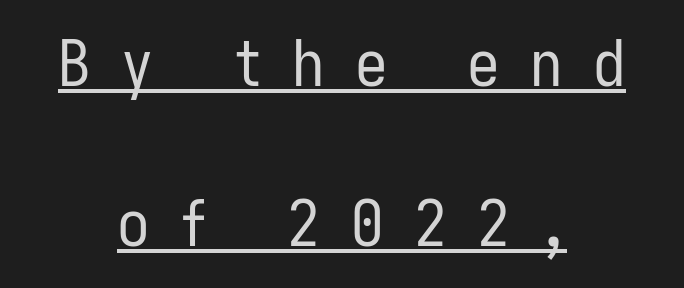
The image shows 65 px regular-weight, condensed sans-serif type, upright; set centered, loose line spacing (2.46x), unusually wide letter spacing (+0.47 em), underlined; low stroke contrast and a medium x-height.
